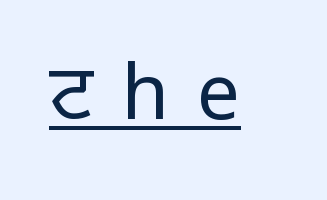
{"serif": "no", "italic": "no", "bold": "no", "weight": "regular", "width": "normal", "stroke_contrast": "low", "x_height": "medium", "monospaced": "no", "underline": "yes", "letter_spacing": "wide", "letter_spacing_em": 0.38, "glyph_px": 76}
